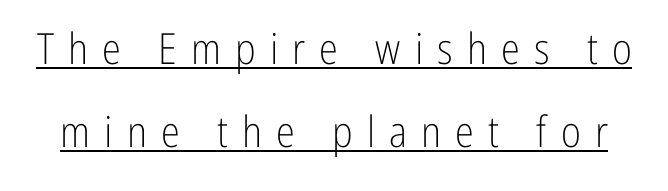
Reading down the column, the eye jumps a long way to each next line. These lines have a slow, spaced-out rhythm from letter to letter. Glance below the letters and you will spot a drawn line. Is this a heavy cut? Hardly; it is regular or lighter. A typesetter would label this face a sans. Every stem runs plumb, perpendicular to the baseline.
